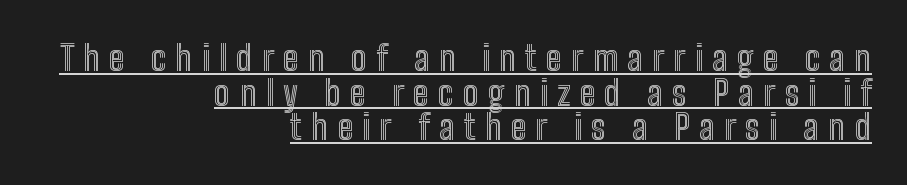
{"italic": "no", "width": "condensed", "x_height": "medium", "monospaced": "no", "underline": "yes", "align": "right", "line_spacing": "tight", "line_spacing_ratio": 0.99, "letter_spacing": "wide", "letter_spacing_em": 0.27, "glyph_px": 35}
